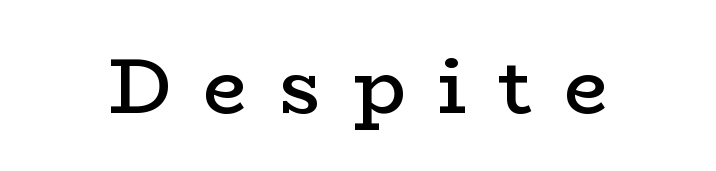
Q: Is the text bold? A: Semi-bold.
Q: Is the text italic (slanted)? A: No, it is upright.
Q: Is the typeface a serif or a sans-serif typeface? A: Serif.
Q: Is the text underlined? A: No.
Q: Is the spacing between letters normal or unusually wide? A: Unusually wide.
Q: Width (condensed, normal, or wide)? A: Wide.
Q: Stroke contrast? A: Low.
Q: x-height? A: Medium.
Q: Monospaced? A: No.
